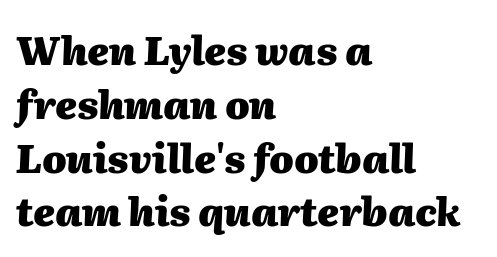
This sample keeps an unexceptional amount of space between lines. Every row of glyphs begins at an identical x-position on the left. The font is running at its bold setting. The glyphs look as if they've been sheared to an angle. The letters sit at their default tracking, neither squeezed nor spread.
